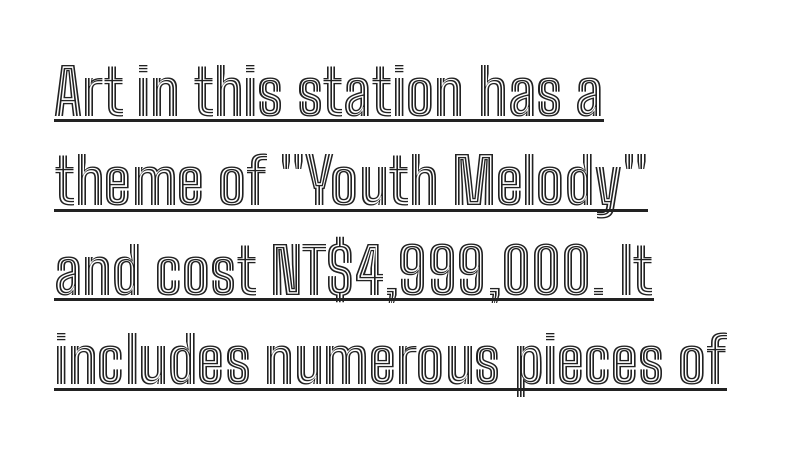
{"italic": "no", "width": "condensed", "x_height": "medium", "monospaced": "no", "underline": "yes", "align": "left", "line_spacing": "normal", "line_spacing_ratio": 1.42, "letter_spacing": "normal", "letter_spacing_em": 0.0, "glyph_px": 63}
